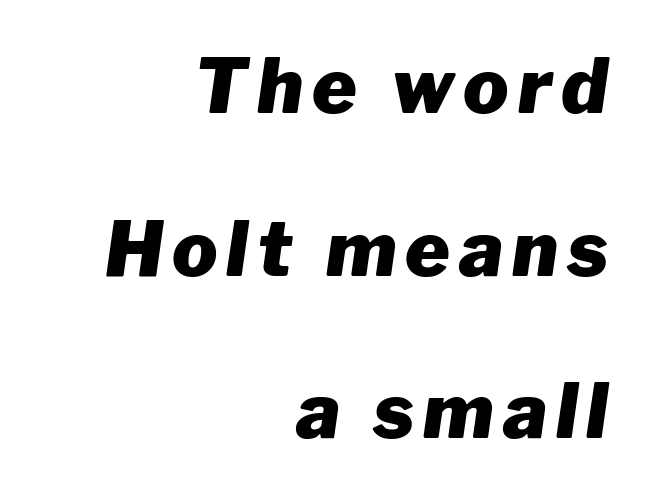
Q: Is the text bold? A: Yes.
Q: Is the text italic (slanted)? A: Yes, it leans right by about 8 degrees.
Q: Is the text underlined? A: No.
Q: How is the paragraph aligned? A: Right-aligned.
Q: Is the spacing between lines tight, normal or loose? A: Loose.
Q: Width (condensed, normal, or wide)? A: Normal.
Q: Stroke contrast? A: Low.
Q: x-height? A: Medium.
Q: Monospaced? A: No.
